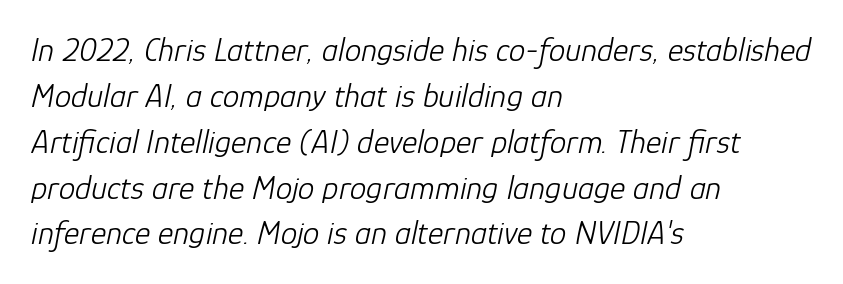
Q: Is the text bold? A: No.
Q: Is the text italic (slanted)? A: Yes, it leans right by about 12 degrees.
Q: Is the text underlined? A: No.
Q: How is the paragraph aligned? A: Left-aligned.
Q: Is the spacing between letters normal or unusually wide? A: Normal.
Q: Is the spacing between lines tight, normal or loose? A: Normal.
Q: Width (condensed, normal, or wide)? A: Normal.
Q: Stroke contrast? A: Low.
Q: x-height? A: Medium.
Q: Monospaced? A: No.
